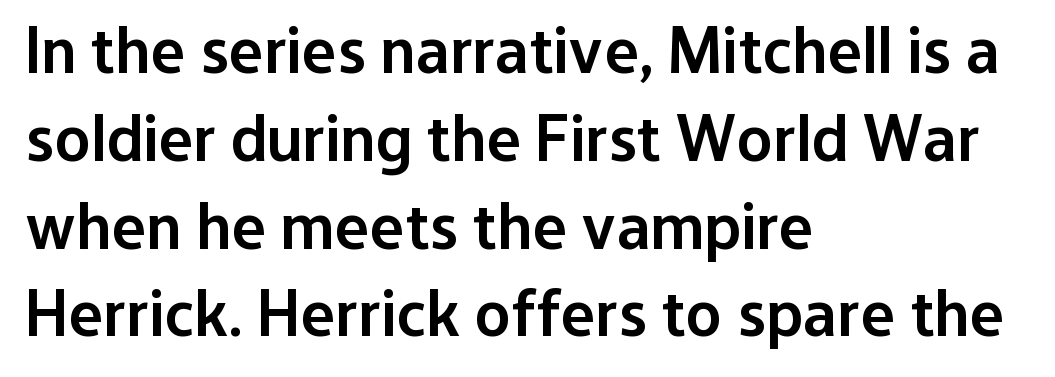
Q: Is the text bold? A: Semi-bold.
Q: Is the text italic (slanted)? A: No, it is upright.
Q: Is the typeface a serif or a sans-serif typeface? A: Sans-serif.
Q: Is the text underlined? A: No.
Q: How is the paragraph aligned? A: Left-aligned.
Q: Is the spacing between letters normal or unusually wide? A: Normal.
Q: Is the spacing between lines tight, normal or loose? A: Normal.
Q: Width (condensed, normal, or wide)? A: Normal.
Q: Stroke contrast? A: Low.
Q: x-height? A: Medium.
Q: Monospaced? A: No.
